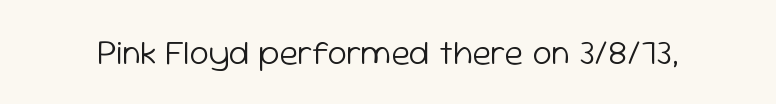
{"serif": "no", "italic": "no", "bold": "no", "weight": "light", "width": "normal", "stroke_contrast": "low", "x_height": "medium", "monospaced": "no", "underline": "no", "letter_spacing": "normal", "letter_spacing_em": 0.0, "glyph_px": 35}
